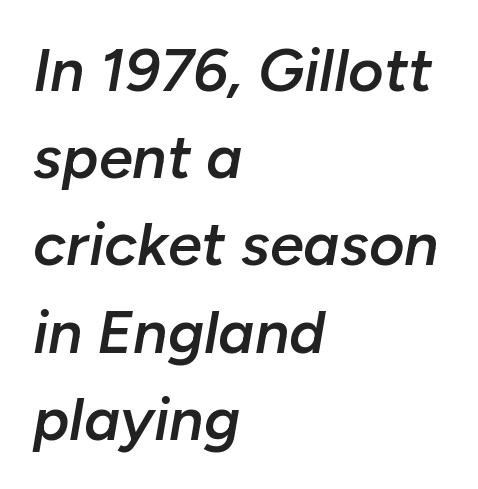
{"italic": "yes", "lean": "right", "slant_degrees": 10, "bold": "semi", "weight": "semibold", "width": "normal", "stroke_contrast": "low", "x_height": "medium", "monospaced": "no", "underline": "no", "align": "left", "line_spacing": "normal", "line_spacing_ratio": 1.43, "letter_spacing": "normal", "letter_spacing_em": 0.0, "glyph_px": 61}
